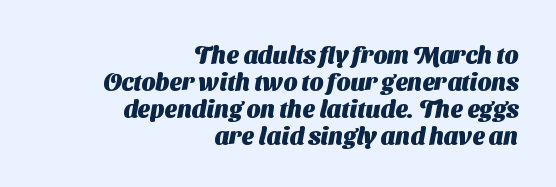
{"bold": "yes", "underline": "no", "align": "right", "line_spacing": "tight", "line_spacing_ratio": 1.12, "letter_spacing": "normal", "letter_spacing_em": 0.0, "glyph_px": 24}
